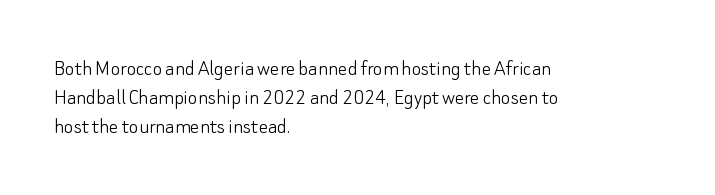
Q: Is the text bold? A: No.
Q: Is the text italic (slanted)? A: No, it is upright.
Q: Is the text underlined? A: No.
Q: How is the paragraph aligned? A: Left-aligned.
Q: Is the spacing between letters normal or unusually wide? A: Normal.
Q: Is the spacing between lines tight, normal or loose? A: Normal.
